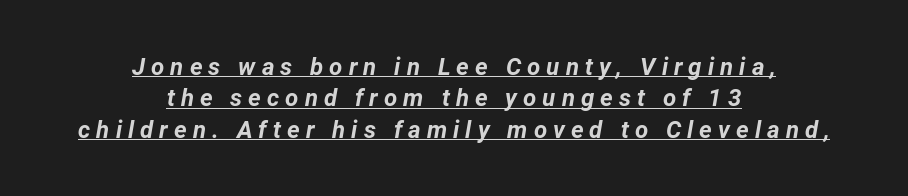
The image shows 24 px bold type, italic (leaning right); set centered, normal line spacing (1.31x), unusually wide letter spacing (+0.25 em), underlined.
